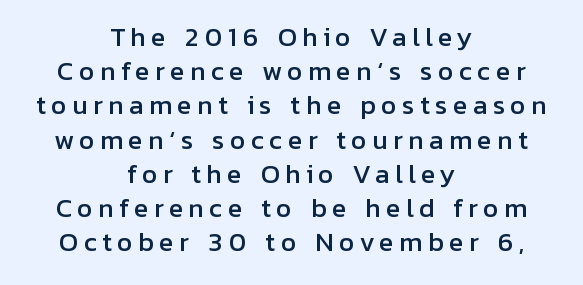
The image shows 25 px text type, upright; set centered, normal line spacing (1.37x), unusually wide letter spacing (+0.2 em), not underlined.
